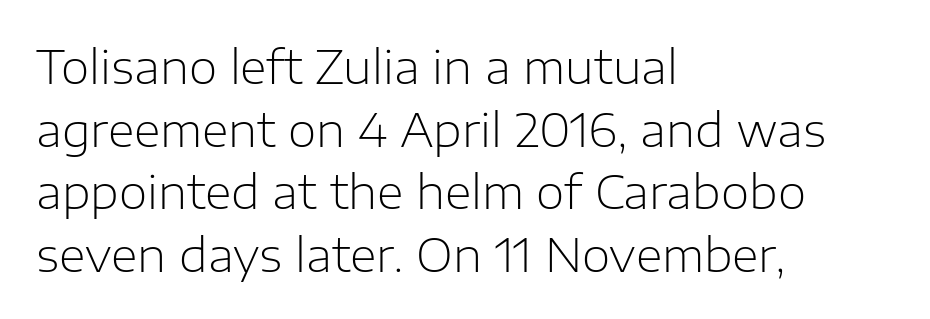
The glyphs in this specimen are sans serif. Posture: straight, roman, zero tilt. No chunkiness to these letters — they're not bold. The paragraph shown leans on its left margin.
